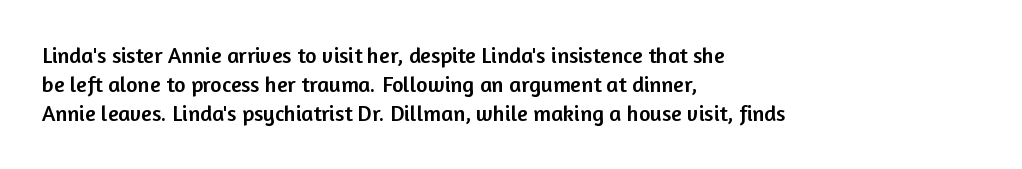
The image shows 22 px text type, upright; set left-aligned, normal line spacing (1.31x), normal letter spacing, not underlined.
